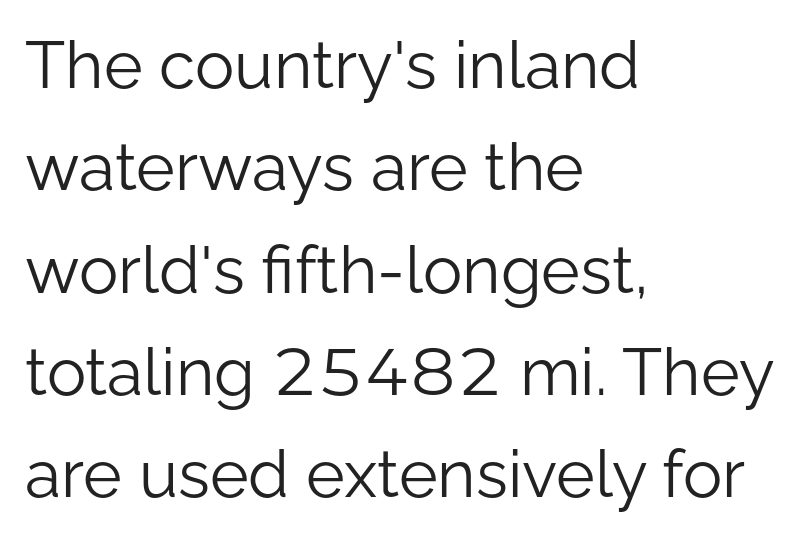
Just letters on the line, the space beneath them empty. A typesetter would call this zero additional tracking. Each line starts at the same left margin while the right side varies. The rendering shows plain stroke endings on the letterforms — a sans-serif design. No heavy texture on the line: the type isn't bold.
